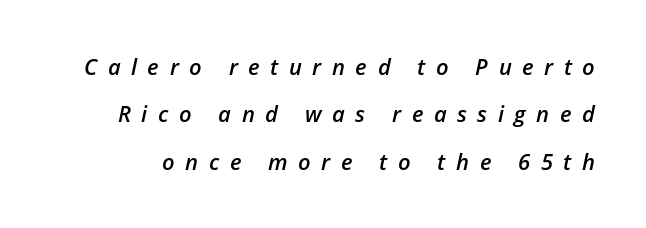
The image shows 22 px text type, italic (leaning right); set loose line spacing (2.15x), unusually wide letter spacing (+0.48 em), not underlined.
